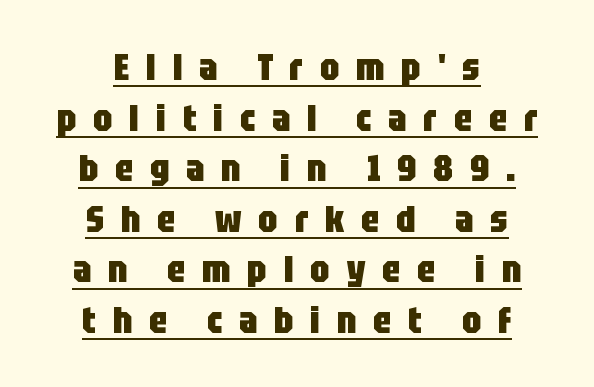
The image shows 38 px heavy, condensed sans-serif type, upright; set centered, normal line spacing (1.33x), unusually wide letter spacing (+0.44 em), underlined; low stroke contrast and a large x-height.
